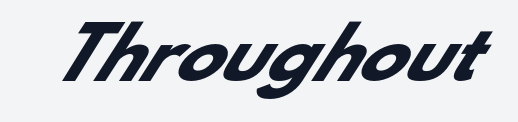
Is this a fixed-width face? No — the glyphs have proportional, varying widths. Any mark beneath the type? The region is blank. Characters follow at the spacing the type designer built in. The face used here has the dense, thick strokes of a bold. Regarding serifs, this sample does without them.
